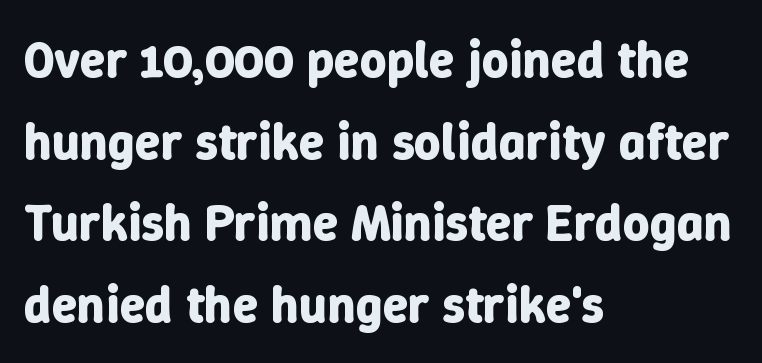
{"italic": "no", "bold": "yes", "weight": "bold", "width": "normal", "stroke_contrast": "low", "x_height": "medium", "monospaced": "no", "underline": "no", "align": "left", "line_spacing": "normal", "line_spacing_ratio": 1.57, "letter_spacing": "normal", "letter_spacing_em": 0.0, "glyph_px": 52}
